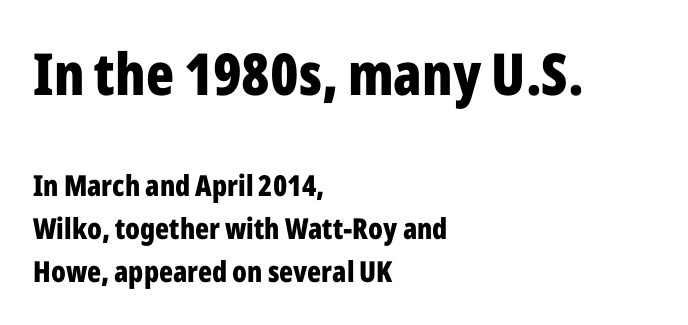
Q: Is the text bold? A: Yes.
Q: Is the text italic (slanted)? A: No, it is upright.
Q: Is the typeface a serif or a sans-serif typeface? A: Sans-serif.
Q: Is the text underlined? A: No.
Q: How is the paragraph aligned? A: Left-aligned.
Q: Is the spacing between letters normal or unusually wide? A: Normal.
Q: Is the spacing between lines tight, normal or loose? A: Normal.
Q: Which block of text is set in a larger size, the first (top) or the second (bottom)? A: The first (top) one.
Q: Width (condensed, normal, or wide)? A: Condensed.
Q: Stroke contrast? A: Low.
Q: x-height? A: Medium.
Q: Monospaced? A: No.
